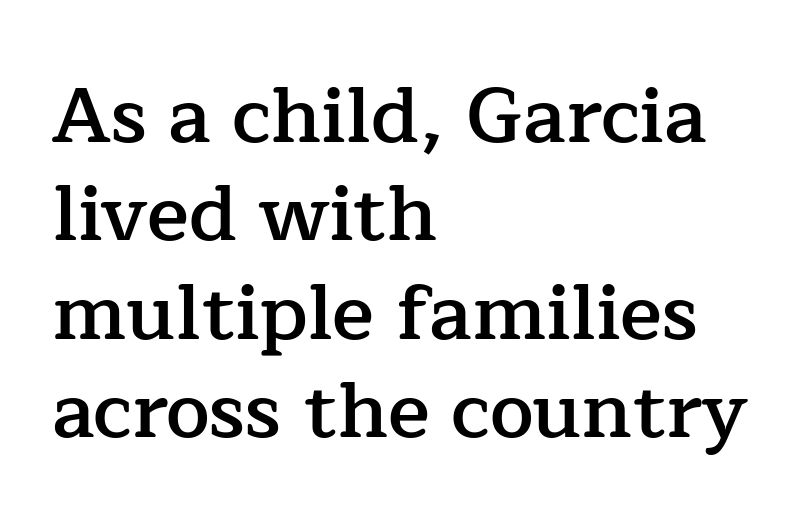
The image shows 78 px semibold serif type, upright; set left-aligned, normal line spacing (1.26x), normal letter spacing, not underlined; low stroke contrast and a medium x-height.
